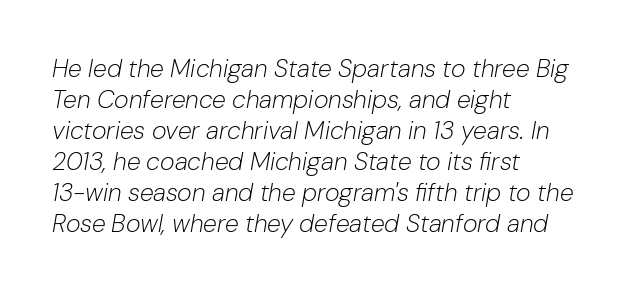
The image shows 25 px text type, italic (leaning right); set left-aligned, line spacing 1.24x, normal letter spacing, not underlined.
